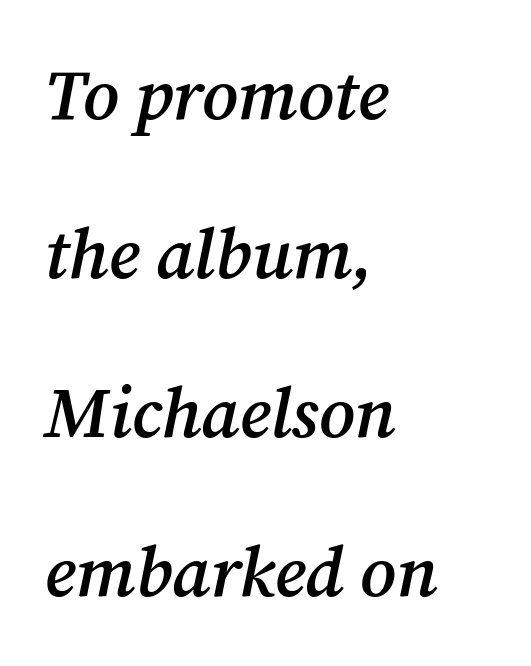
Does the type have serifs? Yes, each stem ends in a small foot. Slant detected: the letters are inclined. Check under the words: just untouched page. Character widths vary here, with narrow letters taking less room than wide ones. Where is the straight margin? On the left. Default kerning and tracking; the words read as compact shapes.
